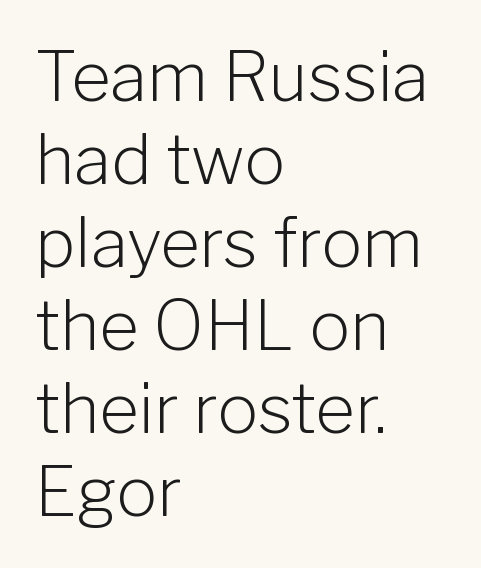
Q: Is the text bold? A: No.
Q: Is the text italic (slanted)? A: No, it is upright.
Q: Is the typeface a serif or a sans-serif typeface? A: Sans-serif.
Q: Is the text underlined? A: No.
Q: How is the paragraph aligned? A: Left-aligned.
Q: Is the spacing between letters normal or unusually wide? A: Normal.
Q: Width (condensed, normal, or wide)? A: Normal.
Q: Stroke contrast? A: Low.
Q: x-height? A: Medium.
Q: Monospaced? A: No.
